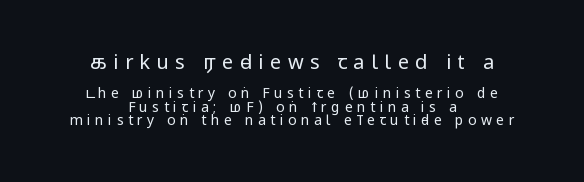
{"italic": "no", "bold": "no", "underline": "no", "align": "center", "line_spacing": "tight", "line_spacing_ratio": 0.96, "letter_spacing": "wide", "letter_spacing_em": 0.32, "larger_block": "first", "size_ratio": 1.43, "glyph_px": 20}
